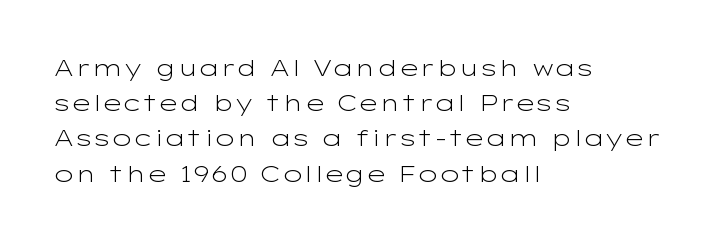
Q: Is the text bold? A: No.
Q: Is the text italic (slanted)? A: No, it is upright.
Q: Is the text underlined? A: No.
Q: How is the paragraph aligned? A: Left-aligned.
Q: Is the spacing between letters normal or unusually wide? A: Normal.
Q: Is the spacing between lines tight, normal or loose? A: Normal.
